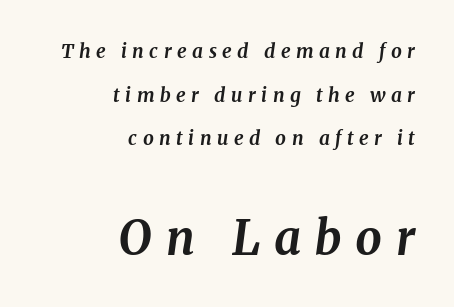
The block of text is sparse from top to bottom, with ample space between rows. Horizontal alignment here is rightward, an uncommon choice for prose. The passage shown is typeset with a serif family. Whoever set this made the second block the dominant, larger element. This sample uses an oblique cut, with every glyph tilted off the vertical. Quick note: underline off.
